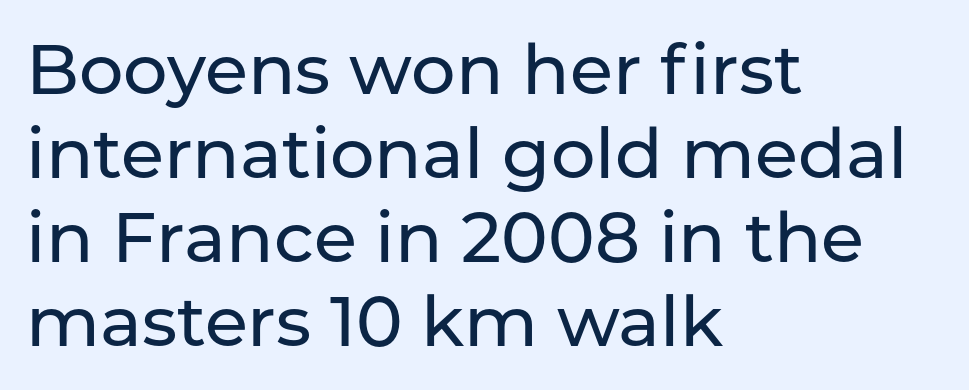
The image shows 70 px sans-serif type, upright; set left-aligned, line spacing 1.2x, normal letter spacing, not underlined; low stroke contrast and a medium x-height.
